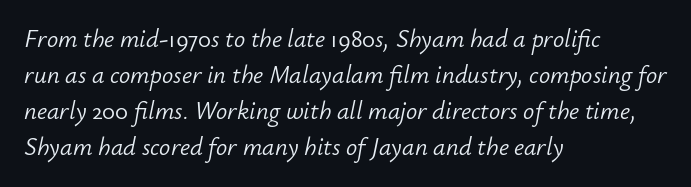
Q: Is the text bold? A: No.
Q: Is the text italic (slanted)? A: Yes, it leans right by about 12 degrees.
Q: Is the text underlined? A: No.
Q: How is the paragraph aligned? A: Left-aligned.
Q: Is the spacing between letters normal or unusually wide? A: Normal.
Q: Is the spacing between lines tight, normal or loose? A: Normal.
